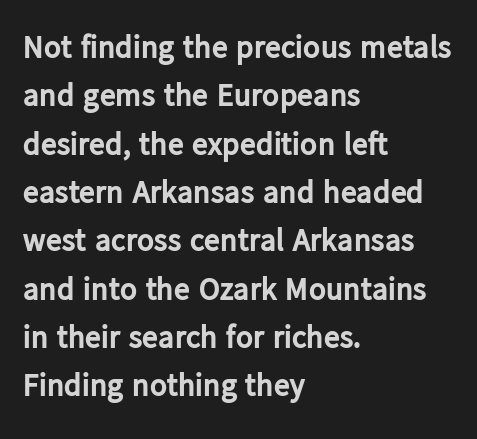
Q: Is the text bold? A: Yes.
Q: Is the text italic (slanted)? A: No, it is upright.
Q: Is the typeface a serif or a sans-serif typeface? A: Sans-serif.
Q: Is the text underlined? A: No.
Q: How is the paragraph aligned? A: Left-aligned.
Q: Is the spacing between letters normal or unusually wide? A: Normal.
Q: Is the spacing between lines tight, normal or loose? A: Normal.
Q: Width (condensed, normal, or wide)? A: Normal.
Q: Stroke contrast? A: Low.
Q: x-height? A: Medium.
Q: Monospaced? A: No.
